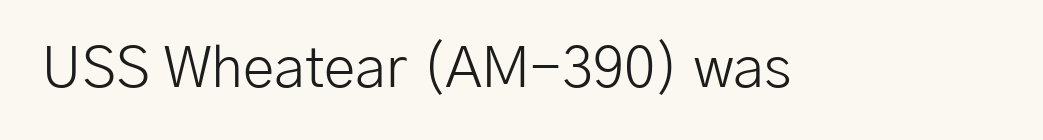
Q: Is the text bold? A: No.
Q: Is the text italic (slanted)? A: No, it is upright.
Q: Is the typeface a serif or a sans-serif typeface? A: Sans-serif.
Q: Is the text underlined? A: No.
Q: Is the spacing between letters normal or unusually wide? A: Normal.
Q: Width (condensed, normal, or wide)? A: Normal.
Q: Stroke contrast? A: Low.
Q: x-height? A: Medium.
Q: Monospaced? A: No.
